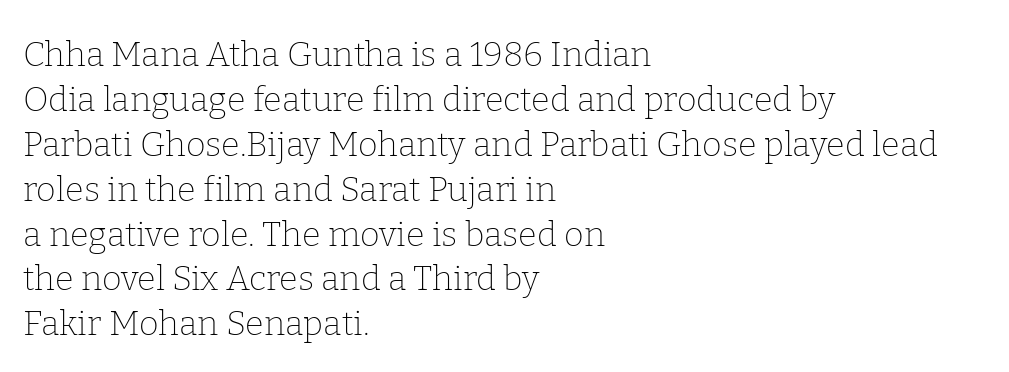
Here the glyphs are tracked normally, forming tight word shapes. Every row of glyphs begins at an identical x-position on the left. A typesetter would label this face a serif. Leading: standard.
